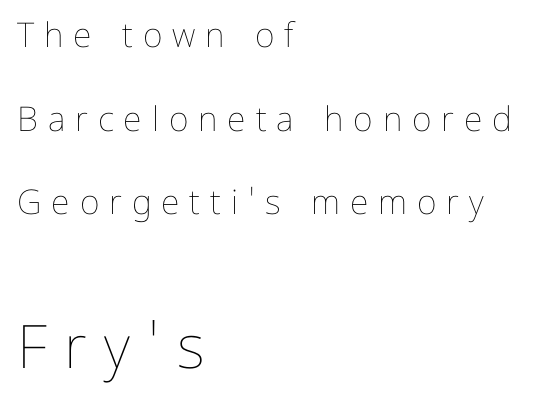
The image shows 60 px thin type, upright; set left-aligned, loose line spacing (2.46x), unusually wide letter spacing (+0.29 em), not underlined; the second (bottom) block is 1.76x larger; low stroke contrast and a medium x-height.
